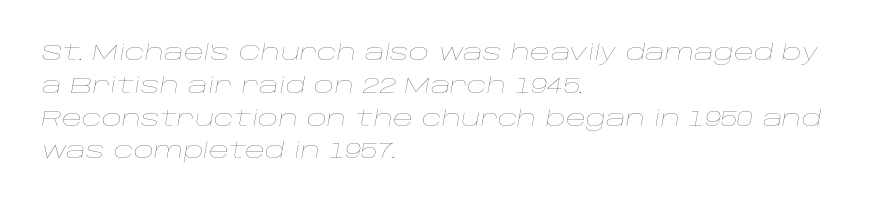
The image shows 22 px text type, italic (leaning right); set left-aligned, normal line spacing (1.49x), normal letter spacing, not underlined.
